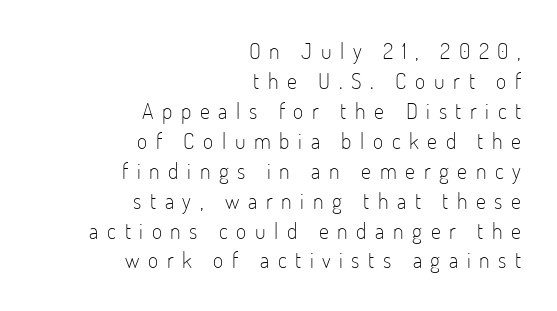
Q: Is the text bold? A: No.
Q: Is the text italic (slanted)? A: No, it is upright.
Q: Is the text underlined? A: No.
Q: How is the paragraph aligned? A: Right-aligned.
Q: Is the spacing between letters normal or unusually wide? A: Unusually wide.
Q: Is the spacing between lines tight, normal or loose? A: Normal.
